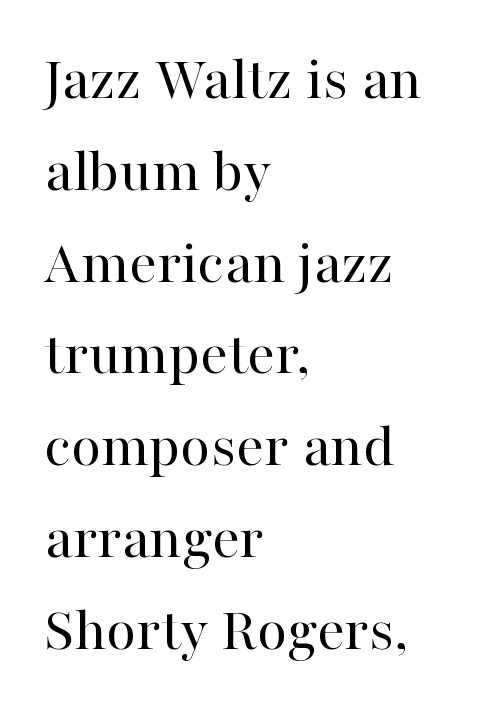
Looks like regular typesetting: each glyph gets only the width it needs. Stroke terminals: seriffed. Successive baselines arrive at the customary interval. Every stem runs plumb, perpendicular to the baseline.
